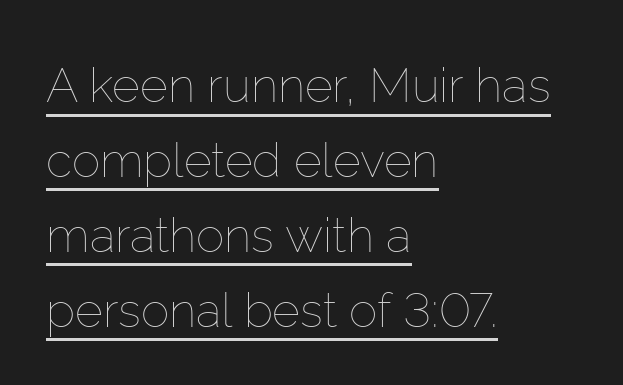
Somebody hit Ctrl+U on this one — the words are underlined. No extra ink here — the face is not bold. The typesetter chose a ragged-right arrangement here. Characters follow at the spacing the type designer built in. Each letter keeps its own natural width here, so spacing adapts to shape.
